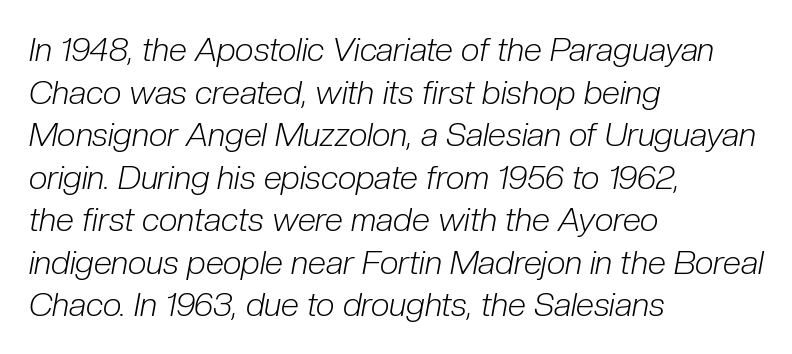
The face used here is rendered with its standard letterfit. The space directly below the letters is spotless. Line beginnings align vertically; line endings do not. The line-height multiplier appears to be the usual default. This is not heavy type; no bold has been used.
